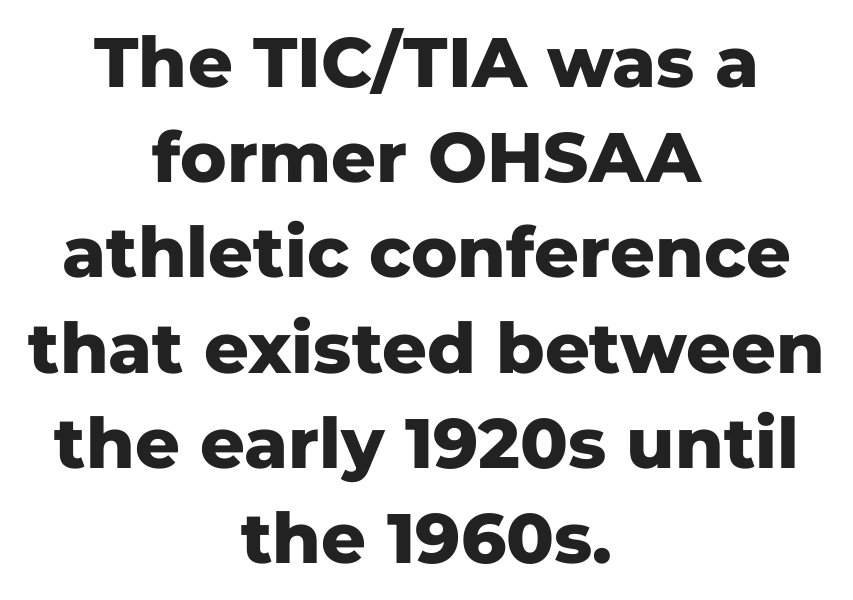
{"serif": "no", "italic": "no", "bold": "yes", "weight": "heavy", "width": "normal", "stroke_contrast": "low", "x_height": "medium", "monospaced": "no", "underline": "no", "align": "center", "line_spacing": "normal", "line_spacing_ratio": 1.36, "letter_spacing": "normal", "letter_spacing_em": 0.0, "glyph_px": 70}
